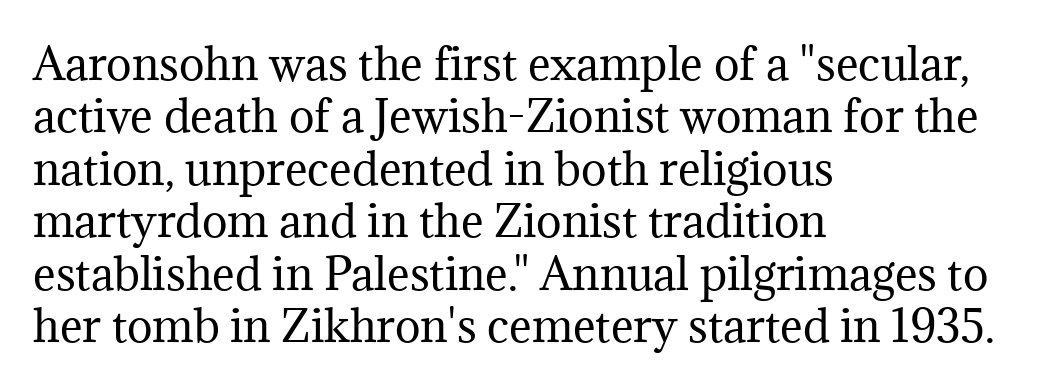
Note the varied advance widths — an 'i' is clearly narrower than an 'm'. Only glyphs here, with clear space below each row. Unlike a clean sans, this face finishes its strokes with serifs. The text block is weighted toward the left margin, trailing off unevenly rightward.
